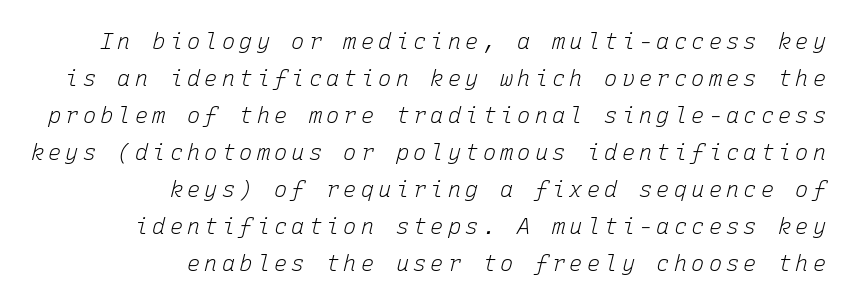
Nobody drew a line under any word here. Honestly, the row spacing looks completely unremarkable. Casual observation: everything's shoved over to the right. This sample uses an oblique cut, with every glyph tilted off the vertical.
